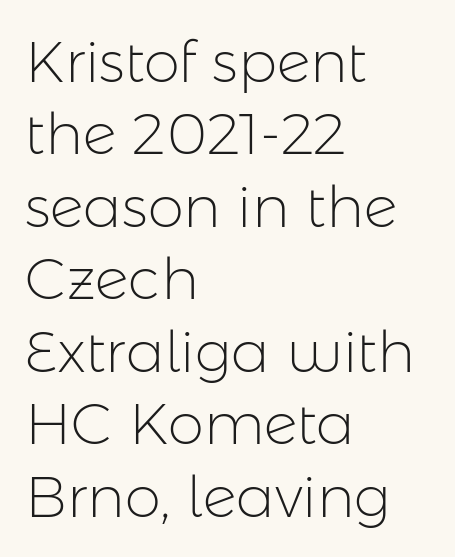
Unlike a traditional serif, this face leaves its strokes unadorned. Each letter keeps its own natural width here, so spacing adapts to shape. The glyphs are unaccompanied by any horizontal stroke below them. These lines sit exactly where default settings would place them.
